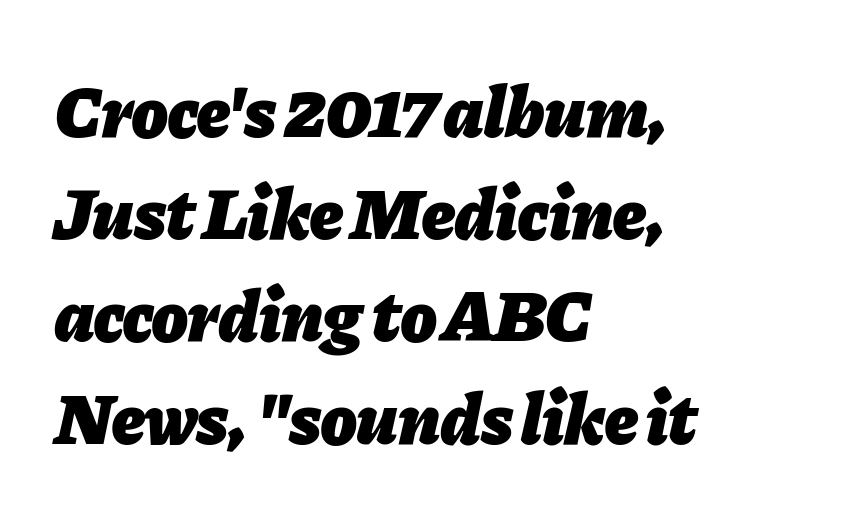
Regular leading. Glance below the letters and you will spot only blank space. Italic? Definitely — the glyphs are oblique. Typographic density is high because the face is bold.
